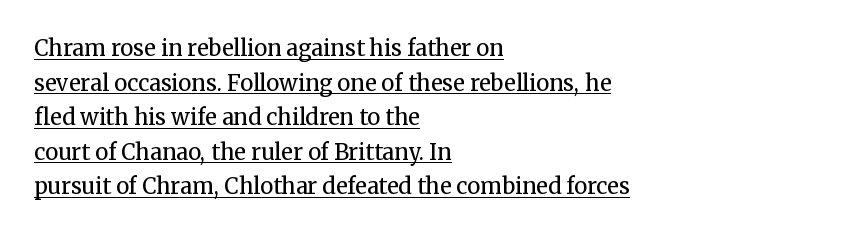
{"italic": "no", "bold": "no", "underline": "yes", "align": "left", "line_spacing": "normal", "line_spacing_ratio": 1.57, "letter_spacing": "normal", "letter_spacing_em": 0.0, "glyph_px": 22}
